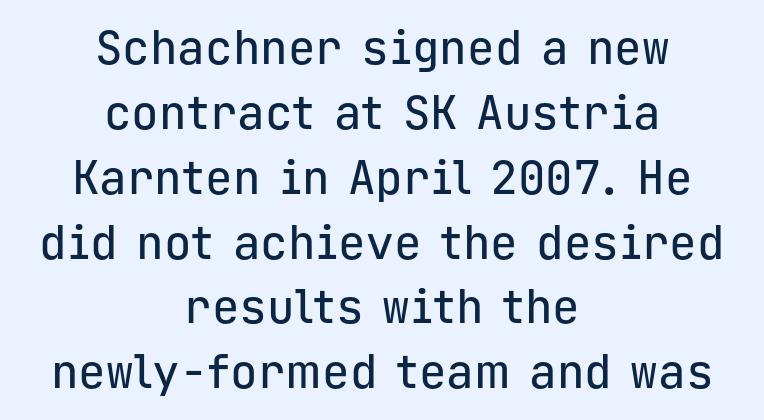
Q: Is the text italic (slanted)? A: No, it is upright.
Q: Is the typeface a serif or a sans-serif typeface? A: Sans-serif.
Q: Is the text underlined? A: No.
Q: How is the paragraph aligned? A: Centered.
Q: Is the spacing between letters normal or unusually wide? A: Normal.
Q: Is the spacing between lines tight, normal or loose? A: Normal.
Q: Width (condensed, normal, or wide)? A: Normal.
Q: Stroke contrast? A: Low.
Q: x-height? A: Medium.
Q: Monospaced? A: Yes.
